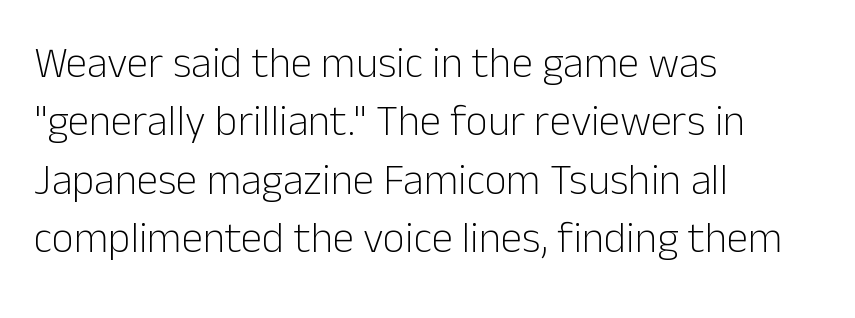
Q: Is the text bold? A: No.
Q: Is the text italic (slanted)? A: No, it is upright.
Q: Is the typeface a serif or a sans-serif typeface? A: Sans-serif.
Q: Is the text underlined? A: No.
Q: How is the paragraph aligned? A: Left-aligned.
Q: Is the spacing between letters normal or unusually wide? A: Normal.
Q: Is the spacing between lines tight, normal or loose? A: Normal.
Q: Width (condensed, normal, or wide)? A: Normal.
Q: Stroke contrast? A: Low.
Q: x-height? A: Medium.
Q: Monospaced? A: No.
